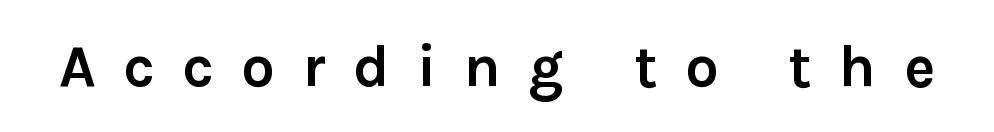
{"serif": "no", "italic": "no", "bold": "yes", "weight": "semibold", "width": "normal", "stroke_contrast": "low", "x_height": "medium", "monospaced": "no", "underline": "no", "letter_spacing": "wide", "letter_spacing_em": 0.47, "glyph_px": 59}
